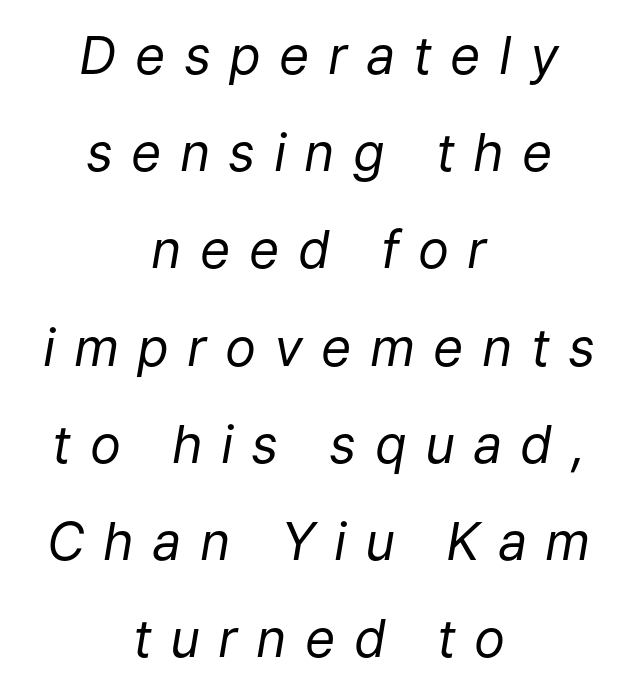
Q: Is the text bold? A: No.
Q: Is the text italic (slanted)? A: Yes, it leans right by about 9 degrees.
Q: Is the text underlined? A: No.
Q: How is the paragraph aligned? A: Centered.
Q: Is the spacing between letters normal or unusually wide? A: Unusually wide.
Q: Width (condensed, normal, or wide)? A: Normal.
Q: Stroke contrast? A: Low.
Q: x-height? A: Medium.
Q: Monospaced? A: No.
